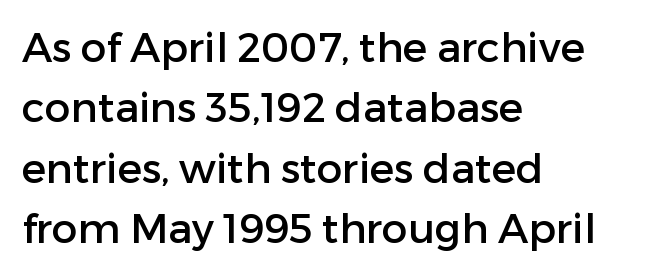
This is sans-serif lettering, the kind often seen on screens and signage. Is there much room between lines? A standard amount, neither cramped nor airy. Each word holds together tightly as a unit, with standard inter-letter gaps. The passage shown is not underscored anywhere. A typesetter would call this proportional, since set widths differ per character.
